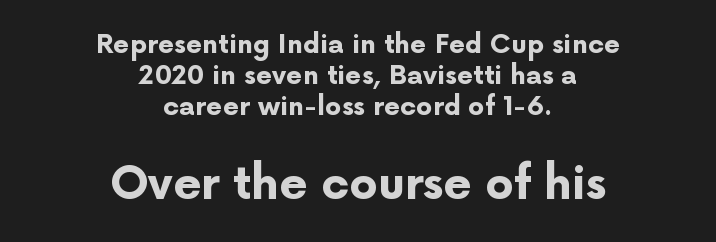
{"serif": "no", "italic": "no", "bold": "yes", "weight": "bold", "width": "normal", "stroke_contrast": "low", "x_height": "medium", "monospaced": "no", "underline": "no", "align": "center", "line_spacing_ratio": 1.19, "letter_spacing": "normal", "letter_spacing_em": 0.0, "larger_block": "second", "size_ratio": 1.73, "glyph_px": 45}
